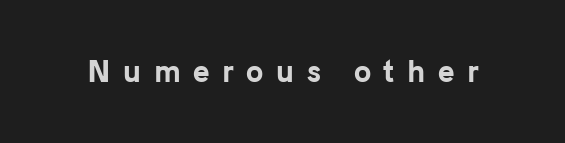
Q: Is the text bold? A: Yes.
Q: Is the text italic (slanted)? A: No, it is upright.
Q: Is the typeface a serif or a sans-serif typeface? A: Sans-serif.
Q: Is the text underlined? A: No.
Q: Is the spacing between letters normal or unusually wide? A: Unusually wide.
Q: Width (condensed, normal, or wide)? A: Normal.
Q: Stroke contrast? A: Low.
Q: x-height? A: Medium.
Q: Monospaced? A: No.
